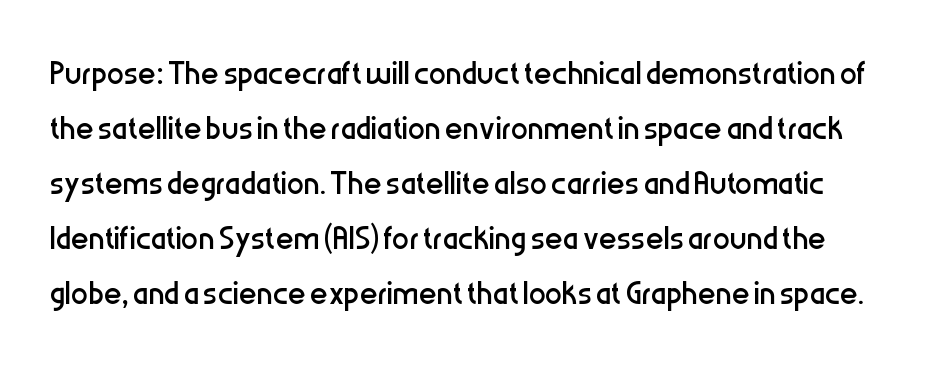
The image shows 43 px regular-weight, condensed sans-serif type, upright; set normal line spacing (1.28x), normal letter spacing, not underlined; low stroke contrast and a medium x-height.
